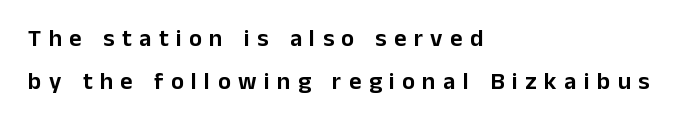
The lettering holds an erect, upright posture throughout. Anything drawn beneath the words? Only blank space. The tracking jumps out immediately: characters are airy and widely separated. If you drew a ruler down the left edge, every line would touch it.
